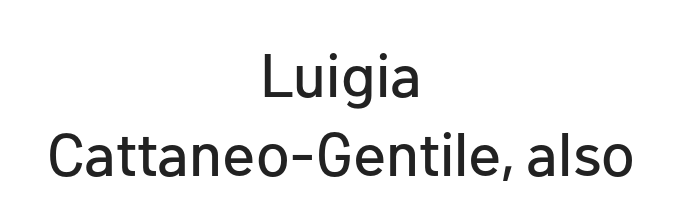
Letters rest on an invisible, unmarked baseline. Is this a fixed-width face? No — the glyphs have proportional, varying widths. Visually the block forms a symmetrical silhouette, jagged on both flanks. Horizontal bands of white between lines are of average thickness. Every stem runs plumb, perpendicular to the baseline.
